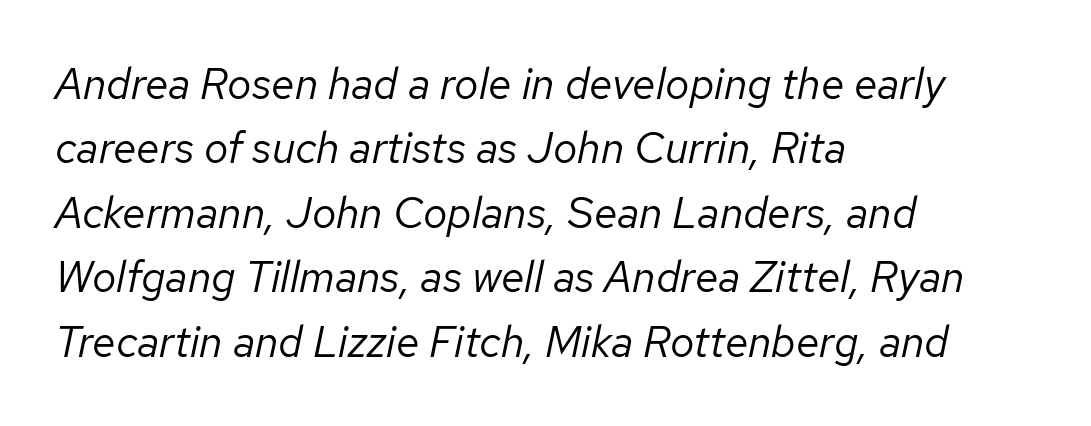
{"italic": "yes", "lean": "right", "slant_degrees": 12, "bold": "no", "weight": "regular", "width": "normal", "stroke_contrast": "low", "x_height": "medium", "monospaced": "no", "underline": "no", "align": "left", "line_spacing": "normal", "line_spacing_ratio": 1.5, "letter_spacing": "normal", "letter_spacing_em": 0.0, "glyph_px": 43}
